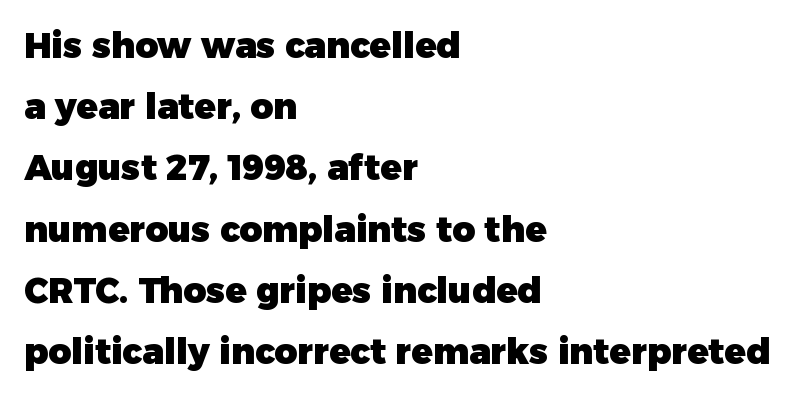
The image shows 35 px heavy sans-serif type, upright; set left-aligned, line spacing 1.75x, normal letter spacing, not underlined; low stroke contrast and a medium x-height.
